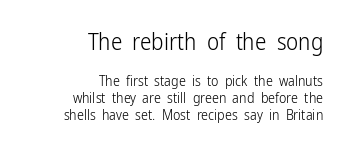
The image shows 23 px text type, upright; set right-aligned, line spacing 1.2x, normal letter spacing, not underlined; the first (top) block is 1.64x larger.
